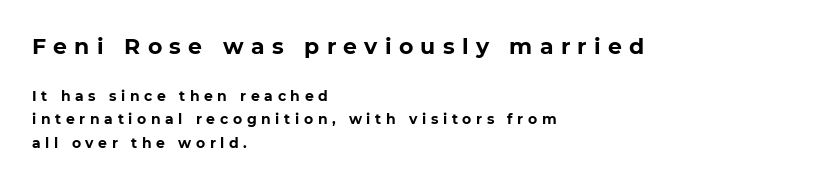
The image shows 22 px bold type; set left-aligned, normal line spacing (1.68x), unusually wide letter spacing (+0.33 em), not underlined; the first (top) block is 1.57x larger.
